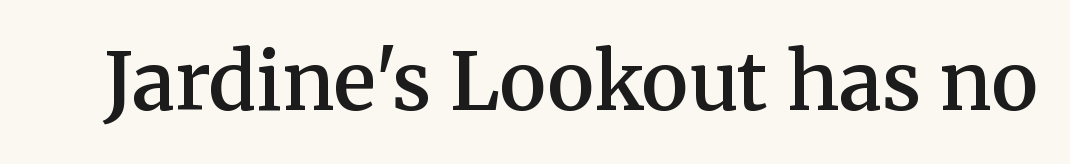
The image shows 79 px semibold serif type, upright; set normal letter spacing, not underlined; medium stroke contrast and a medium x-height.
